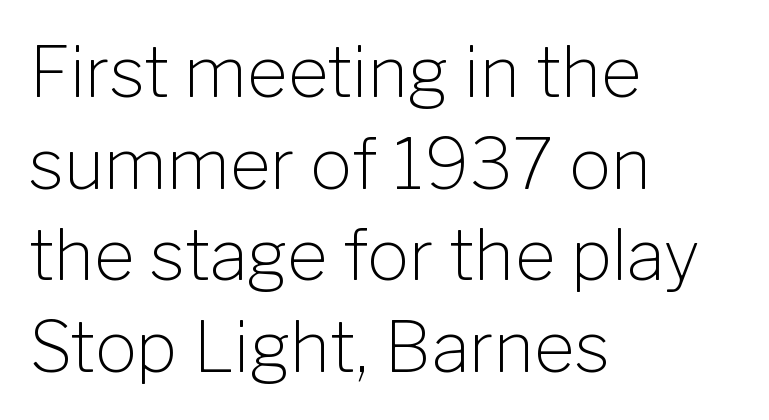
The image shows 70 px light sans-serif type, upright; set left-aligned, normal line spacing (1.31x), normal letter spacing, not underlined; low stroke contrast and a medium x-height.
